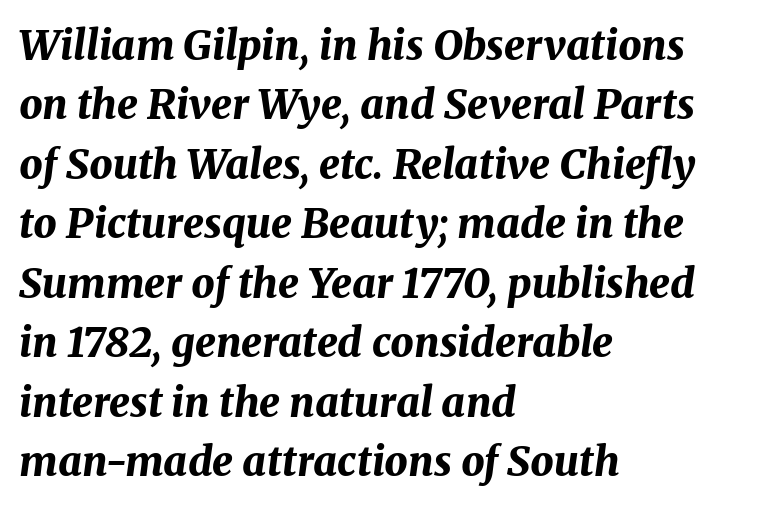
The image shows 41 px bold type, italic (leaning right); set left-aligned, normal line spacing (1.45x), normal letter spacing, not underlined; medium stroke contrast and a medium x-height.
